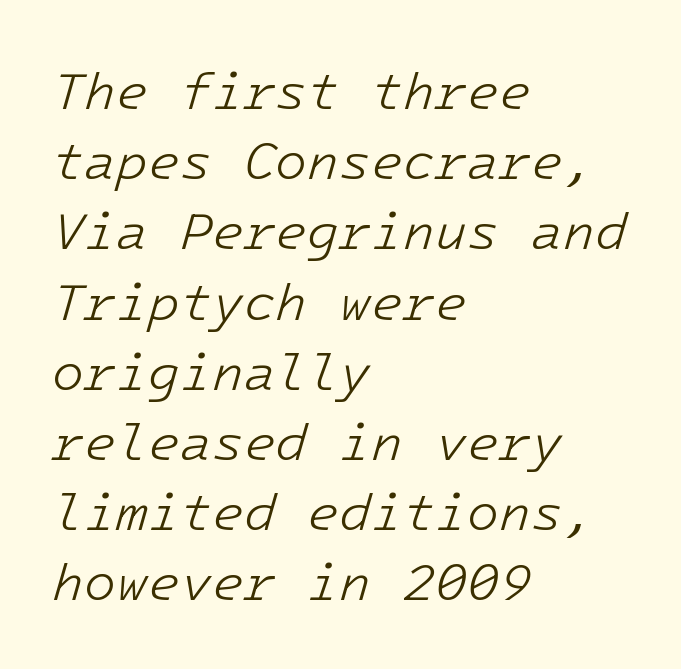
Interline gaps are of average width in this sample. Each letter, wide or thin by design, is forced into the same width here. Summary of weight: not heavy and not bold. No word sits above an underline.
